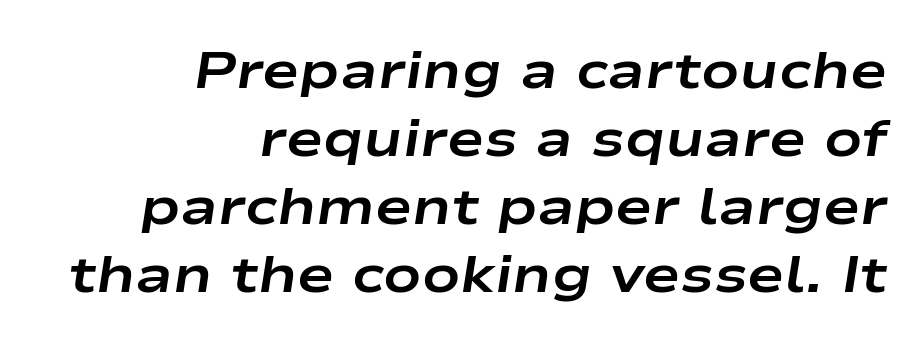
{"italic": "yes", "lean": "right", "slant_degrees": 9, "bold": "yes", "weight": "bold", "width": "wide", "stroke_contrast": "low", "x_height": "medium", "monospaced": "no", "underline": "no", "align": "right", "line_spacing": "normal", "line_spacing_ratio": 1.36, "letter_spacing": "normal", "letter_spacing_em": 0.0, "glyph_px": 50}
